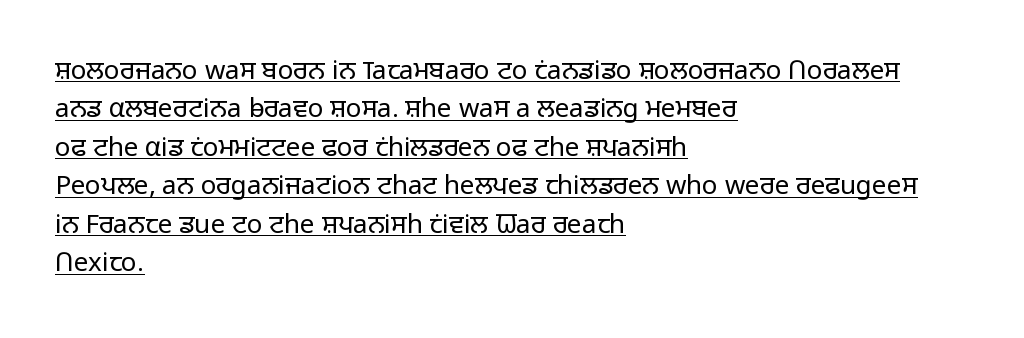
Q: Is the text bold? A: No.
Q: Is the text italic (slanted)? A: No, it is upright.
Q: Is the text underlined? A: Yes.
Q: How is the paragraph aligned? A: Left-aligned.
Q: Is the spacing between letters normal or unusually wide? A: Normal.
Q: Is the spacing between lines tight, normal or loose? A: Normal.
